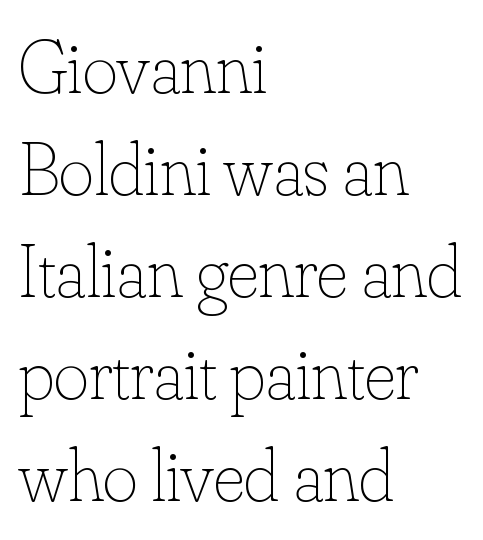
Think standard paragraph weight, or any step lighter than that. Reading down the block, your eye returns to a fixed left position each line. The specimen reads as upright at a glance. The specimen omits any rule beneath the text block's lines. The rendering uses natural spacing where letterforms have individual widths.
